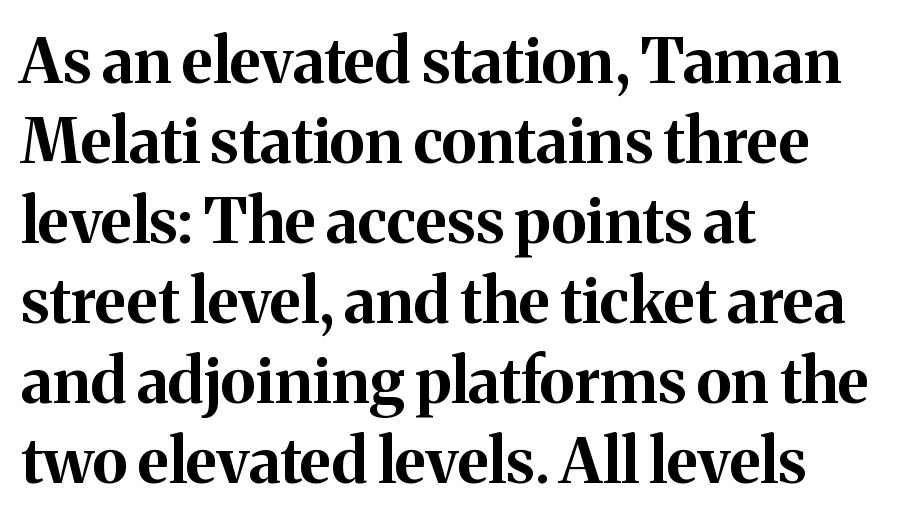
{"serif": "yes", "italic": "no", "bold": "yes", "weight": "bold", "width": "normal", "stroke_contrast": "medium", "x_height": "medium", "monospaced": "no", "underline": "no", "align": "left", "line_spacing": "normal", "line_spacing_ratio": 1.27, "letter_spacing": "normal", "letter_spacing_em": 0.0, "glyph_px": 63}
